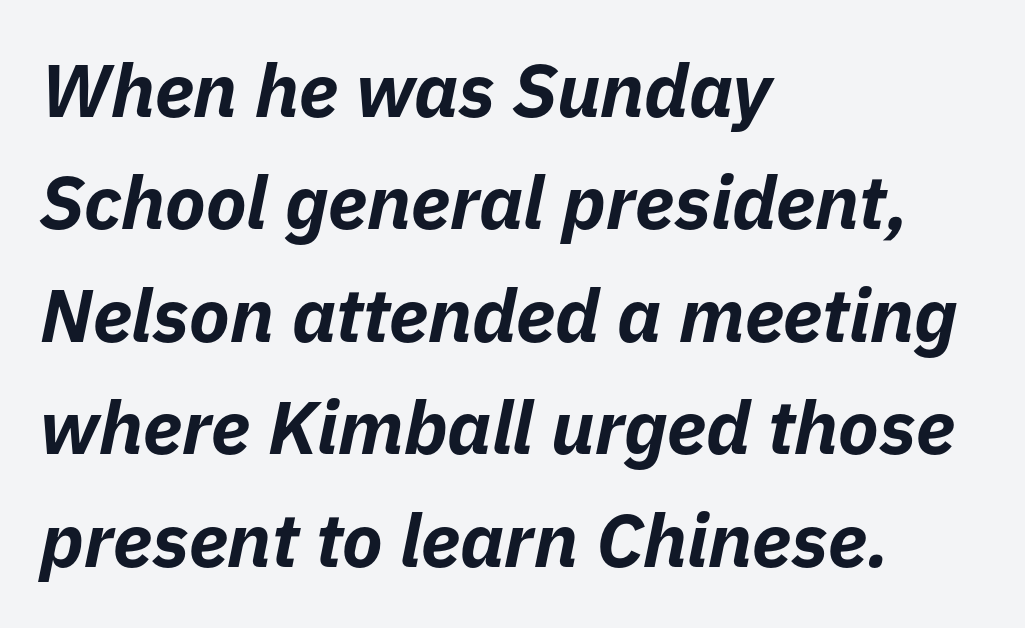
These lines keep a tight, regular rhythm from letter to letter. Chunky letters — that's bold for sure. Looks like regular typesetting: each glyph gets only the width it needs. You can tell it's italic because the verticals aren't actually vertical. These lines sit exactly where default settings would place them.
